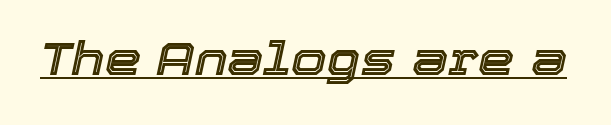
The image shows 46 px text type, italic (leaning right); set normal letter spacing, underlined; a medium x-height.
